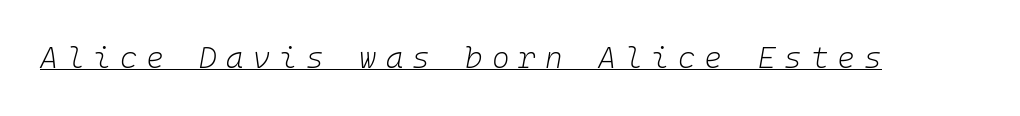
The image shows 30 px light type, italic (leaning right), monospaced; set unusually wide letter spacing (+0.3 em), underlined; low stroke contrast and a medium x-height.
